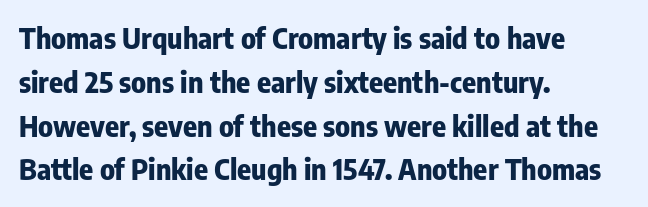
Q: Is the text bold? A: Yes.
Q: Is the text italic (slanted)? A: No, it is upright.
Q: Is the typeface a serif or a sans-serif typeface? A: Sans-serif.
Q: Is the text underlined? A: No.
Q: How is the paragraph aligned? A: Left-aligned.
Q: Is the spacing between letters normal or unusually wide? A: Normal.
Q: Is the spacing between lines tight, normal or loose? A: Normal.
Q: Width (condensed, normal, or wide)? A: Condensed.
Q: Stroke contrast? A: Low.
Q: x-height? A: Medium.
Q: Monospaced? A: No.
